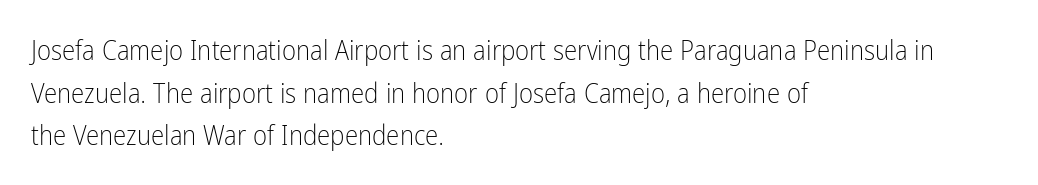
Q: Is the text bold? A: No.
Q: Is the text italic (slanted)? A: No, it is upright.
Q: Is the text underlined? A: No.
Q: How is the paragraph aligned? A: Left-aligned.
Q: Is the spacing between letters normal or unusually wide? A: Normal.
Q: Is the spacing between lines tight, normal or loose? A: Normal.
